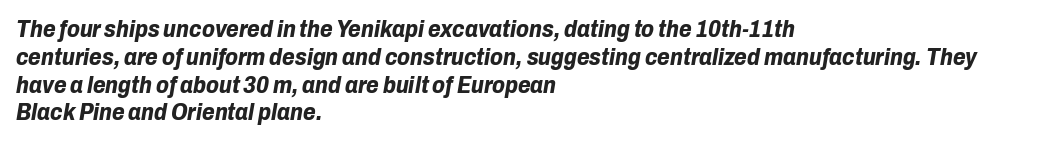
Clear beneath every line of the passage. Posture: slanted. These lines keep a tight, regular rhythm from letter to letter. The setting favours the left margin, as ordinary paragraphs usually do. Heavy-handed strokes throughout: this text is bold.
